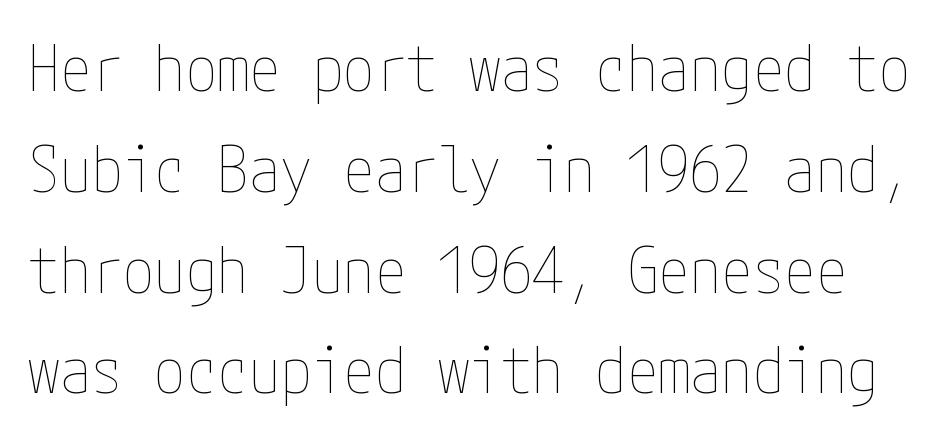
Q: Is the text bold? A: No.
Q: Is the text italic (slanted)? A: No, it is upright.
Q: Is the text underlined? A: No.
Q: Is the spacing between letters normal or unusually wide? A: Normal.
Q: Is the spacing between lines tight, normal or loose? A: Normal.
Q: Width (condensed, normal, or wide)? A: Condensed.
Q: Stroke contrast? A: Low.
Q: x-height? A: Medium.
